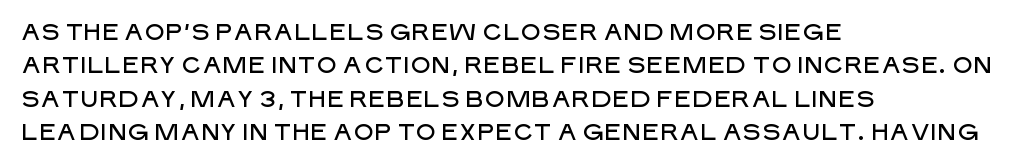
The rendering uses a moderate line-height, typical for paragraphs. These lines were composed using upright roman letters. The gaps between neighbouring characters are ordinary and unremarkable. Has an underline been added? It has not. Line starts are locked; line ends wander.
